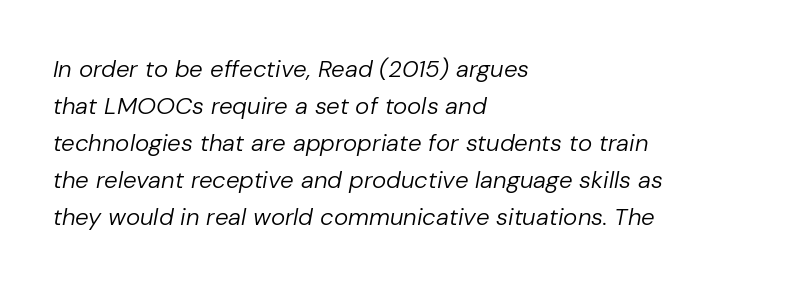
Q: Is the text bold? A: No.
Q: Is the text italic (slanted)? A: Yes, it leans right by about 10 degrees.
Q: Is the text underlined? A: No.
Q: How is the paragraph aligned? A: Left-aligned.
Q: Is the spacing between letters normal or unusually wide? A: Normal.
Q: Is the spacing between lines tight, normal or loose? A: Normal.
